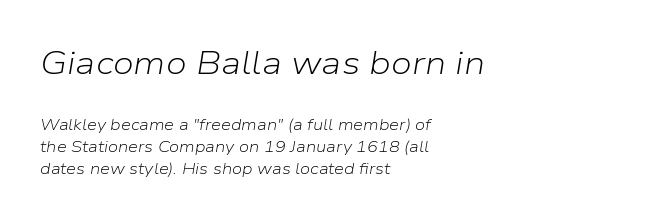
The image shows 33 px light type, italic (leaning right); set left-aligned, normal line spacing (1.4x), normal letter spacing, not underlined; the first (top) block is 2.06x larger; low stroke contrast and a medium x-height.
